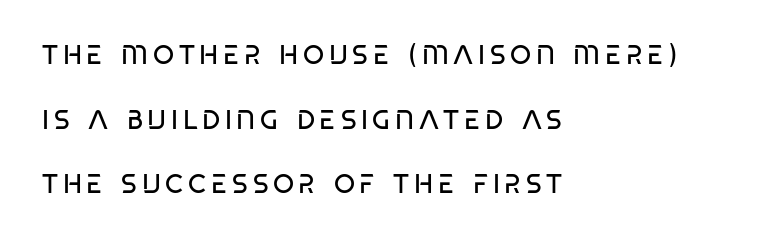
The image shows 27 px text type; set left-aligned, loose line spacing (2.39x), not underlined.
